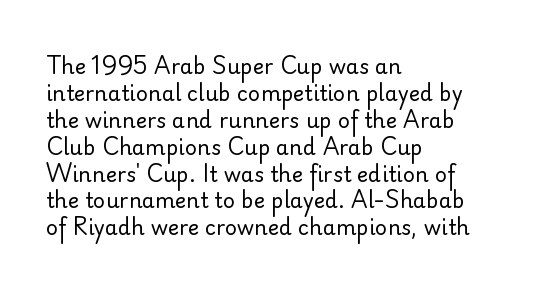
Q: Is the text bold? A: No.
Q: Is the text italic (slanted)? A: No, it is upright.
Q: Is the text underlined? A: No.
Q: How is the paragraph aligned? A: Left-aligned.
Q: Is the spacing between letters normal or unusually wide? A: Normal.
Q: Is the spacing between lines tight, normal or loose? A: Normal.
